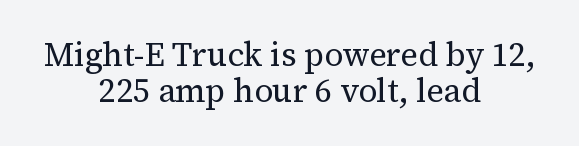
Visually the block forms a symmetrical silhouette, jagged on both flanks. Notice how the stems are strictly vertical — no italics here. Nobody touched the tracking dial on this one. The line-height multiplier appears low, near solid setting. These lines are composed in type with serifs.
